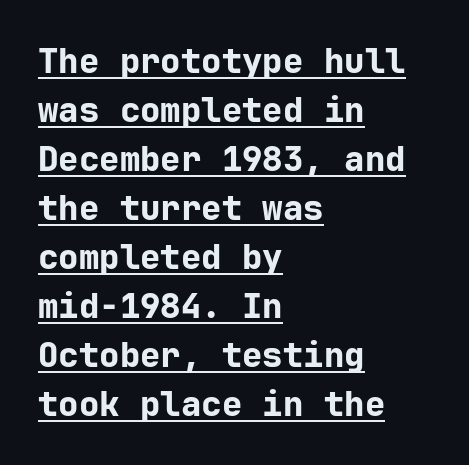
Q: Is the text bold? A: Yes.
Q: Is the text italic (slanted)? A: No, it is upright.
Q: Is the typeface a serif or a sans-serif typeface? A: Sans-serif.
Q: Is the text underlined? A: Yes.
Q: How is the paragraph aligned? A: Left-aligned.
Q: Is the spacing between letters normal or unusually wide? A: Normal.
Q: Is the spacing between lines tight, normal or loose? A: Normal.
Q: Width (condensed, normal, or wide)? A: Normal.
Q: Stroke contrast? A: Low.
Q: x-height? A: Medium.
